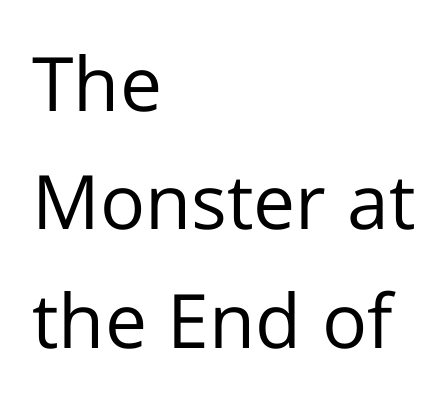
Q: Is the text bold? A: No.
Q: Is the text italic (slanted)? A: No, it is upright.
Q: Is the typeface a serif or a sans-serif typeface? A: Sans-serif.
Q: Is the text underlined? A: No.
Q: How is the paragraph aligned? A: Left-aligned.
Q: Is the spacing between letters normal or unusually wide? A: Normal.
Q: Is the spacing between lines tight, normal or loose? A: Normal.
Q: Width (condensed, normal, or wide)? A: Normal.
Q: Stroke contrast? A: Low.
Q: x-height? A: Medium.
Q: Monospaced? A: No.
